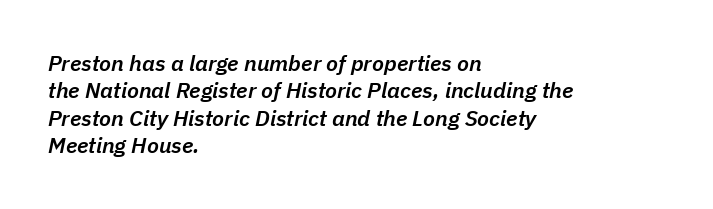
Q: Is the text bold? A: Semi-bold.
Q: Is the text italic (slanted)? A: Yes, it leans right by about 11 degrees.
Q: Is the text underlined? A: No.
Q: How is the paragraph aligned? A: Left-aligned.
Q: Is the spacing between letters normal or unusually wide? A: Normal.
Q: Is the spacing between lines tight, normal or loose? A: Normal.
